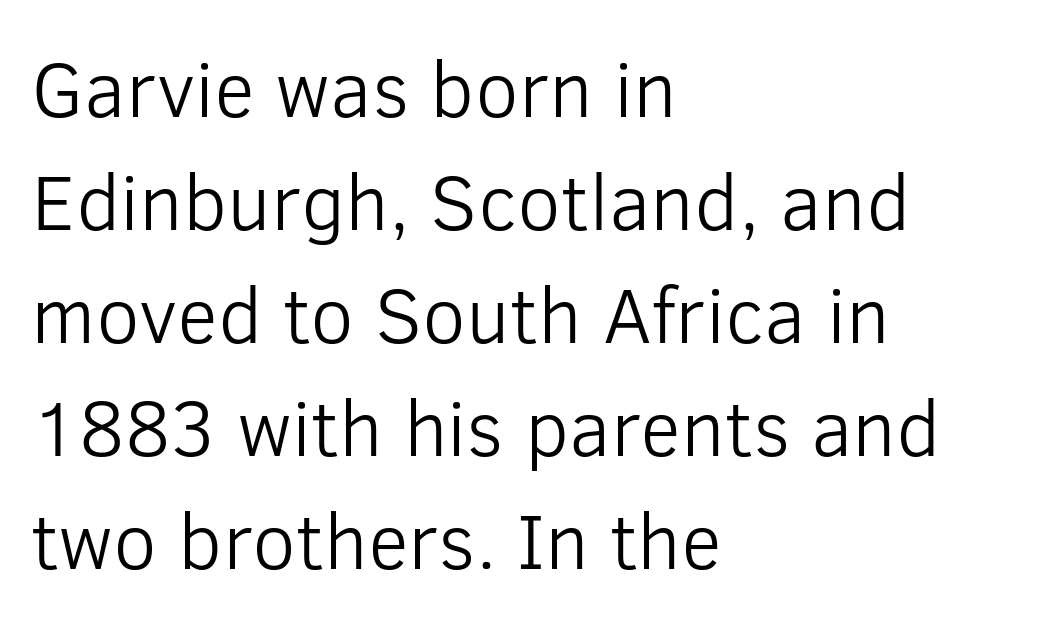
Q: Is the text bold? A: No.
Q: Is the text italic (slanted)? A: No, it is upright.
Q: Is the typeface a serif or a sans-serif typeface? A: Sans-serif.
Q: Is the text underlined? A: No.
Q: How is the paragraph aligned? A: Left-aligned.
Q: Is the spacing between letters normal or unusually wide? A: Normal.
Q: Is the spacing between lines tight, normal or loose? A: Normal.
Q: Width (condensed, normal, or wide)? A: Normal.
Q: Stroke contrast? A: Low.
Q: x-height? A: Medium.
Q: Monospaced? A: No.
